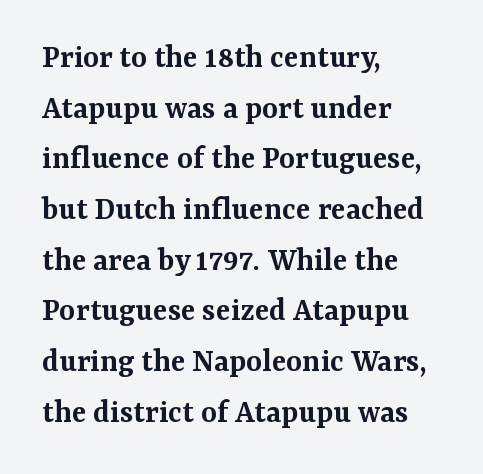
Typeset ragged right — the left edge is the straight one. Is this a fixed-width face? No — the glyphs have proportional, varying widths. A clean baseline with only descenders dipping below it. Regarding leading, the lines here are spaced in the standard way. This is roman type, the default non-slanted kind. Summary of weight: moderately heavy, a semibold.
